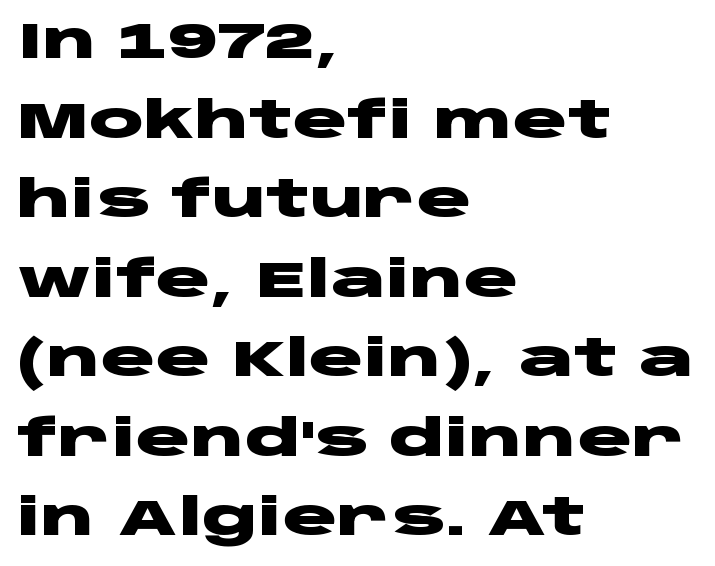
This sample is left-justified, so line endings fall wherever the words run out. Plain, unruled lines of type. The rendering uses natural spacing where letterforms have individual widths. Compared with typical paragraphs, the rows here are spaced about the same. Letterform terminals end flat and unadorned throughout the passage. On the weight axis this lands at bold, roughly 700.
